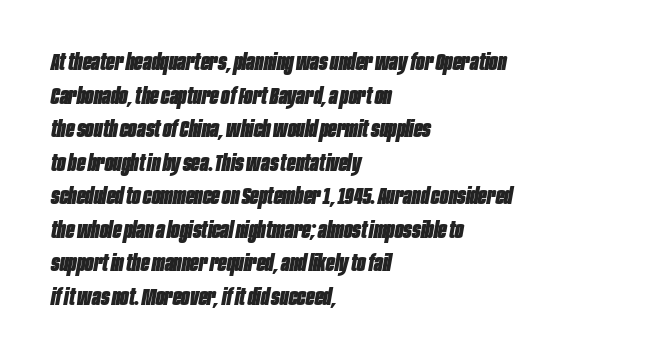
{"italic": "yes", "lean": "right", "slant_degrees": 10, "bold": "yes", "underline": "no", "align": "left", "line_spacing": "normal", "line_spacing_ratio": 1.46, "letter_spacing": "normal", "letter_spacing_em": 0.0, "glyph_px": 23}
